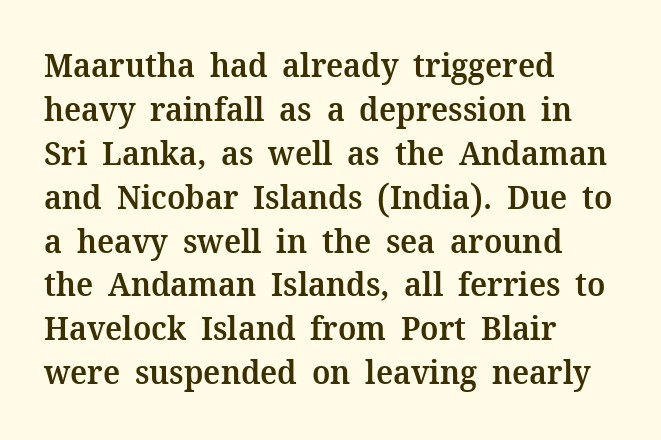
The image shows 33 px semibold serif type, upright; set left-aligned, normal line spacing (1.33x), normal letter spacing, not underlined; medium stroke contrast and a medium x-height.
